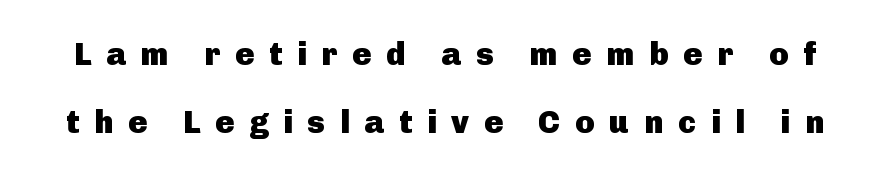
Notice how the stems are strictly vertical — no italics here. Honestly, the rows look like they've been pulled way apart. The passage shown has open, widely tracked lettering throughout. You could not count columns in this text — the font is proportionally spaced. The letters carry no serifs — their stems end cleanly without finishing strokes. Chunky letters — that's bold for sure.
